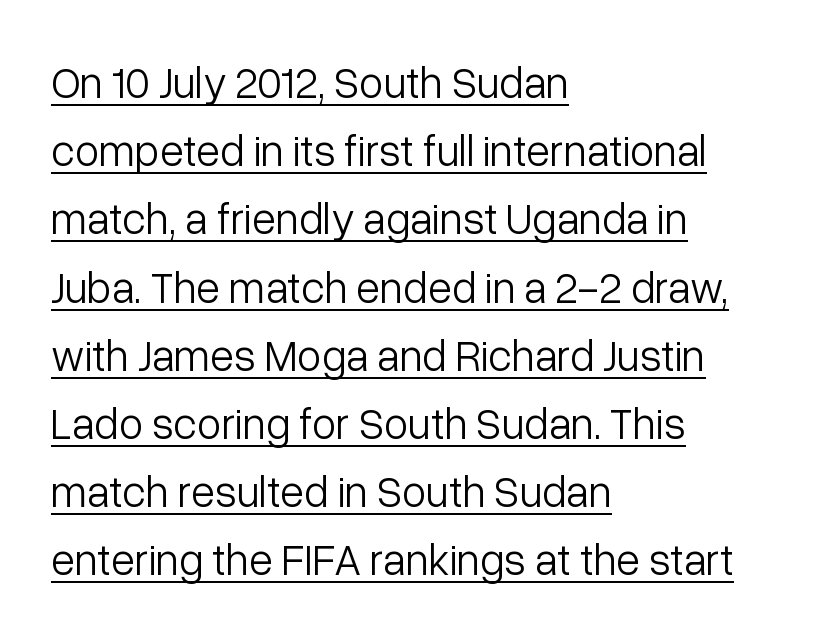
The image shows 44 px light sans-serif type, upright; set left-aligned, normal line spacing (1.55x), normal letter spacing, underlined; low stroke contrast and a medium x-height.
